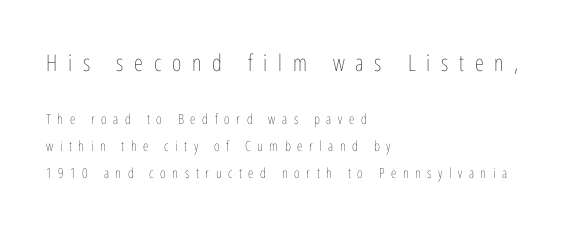
The image shows 23 px text type, upright; set left-aligned, loose line spacing (1.94x), unusually wide letter spacing (+0.47 em), not underlined; the first (top) block is 1.64x larger.
